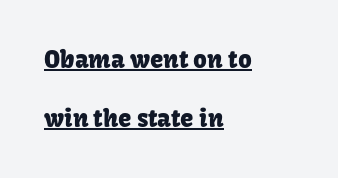
The image shows 24 px text type, upright; set left-aligned, loose line spacing (2.45x), normal letter spacing, underlined.
